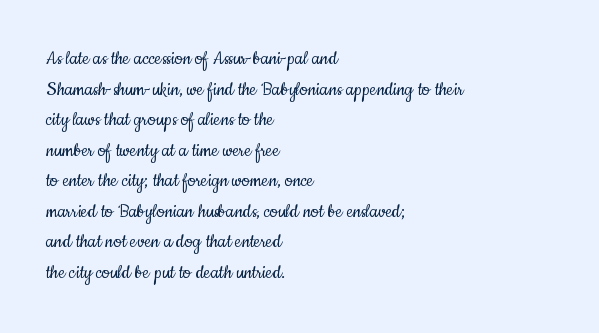
Here the glyphs are tracked normally, forming tight word shapes. This sample keeps an unexceptional amount of space between lines. Each stroke keeps to a modest, everyday thickness or less. This rendering uses left alignment, leaving the right contour irregular. Descenders are the only things crossing below the line.
